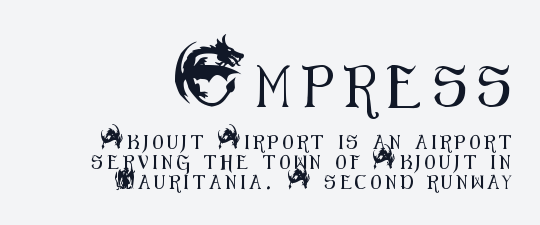
The image shows 42 px condensed sans-serif type, upright; set right-aligned, normal line spacing (1.42x), unusually wide letter spacing (+0.29 em), not underlined; the first (top) block is 3.0x larger; medium stroke contrast and a small x-height.
